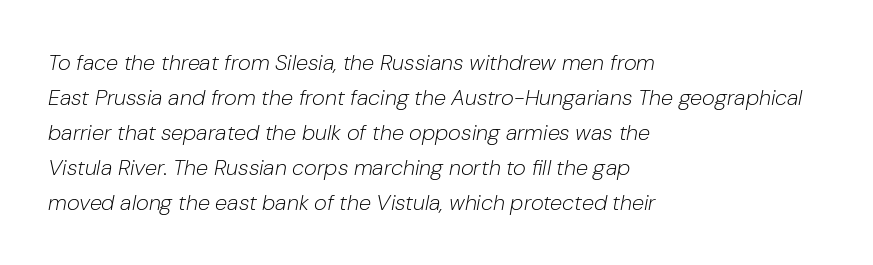
Q: Is the text bold? A: No.
Q: Is the text italic (slanted)? A: Yes, it leans right by about 10 degrees.
Q: Is the text underlined? A: No.
Q: How is the paragraph aligned? A: Left-aligned.
Q: Is the spacing between letters normal or unusually wide? A: Normal.
Q: Is the spacing between lines tight, normal or loose? A: Normal.
